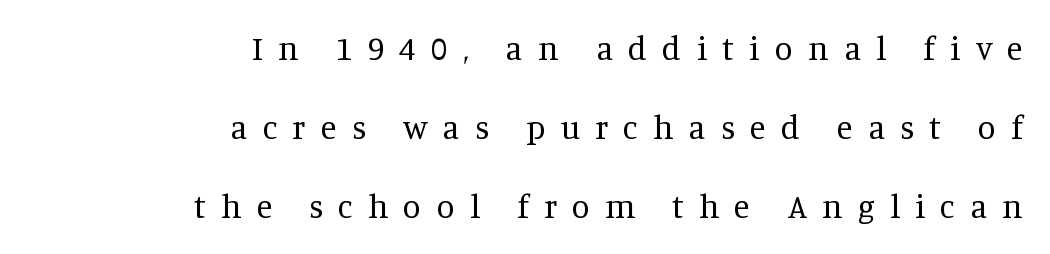
{"serif": "yes", "italic": "no", "bold": "no", "weight": "regular", "width": "normal", "stroke_contrast": "medium", "x_height": "large", "monospaced": "no", "underline": "no", "align": "right", "line_spacing": "loose", "line_spacing_ratio": 2.4, "letter_spacing": "wide", "letter_spacing_em": 0.46, "glyph_px": 33}
